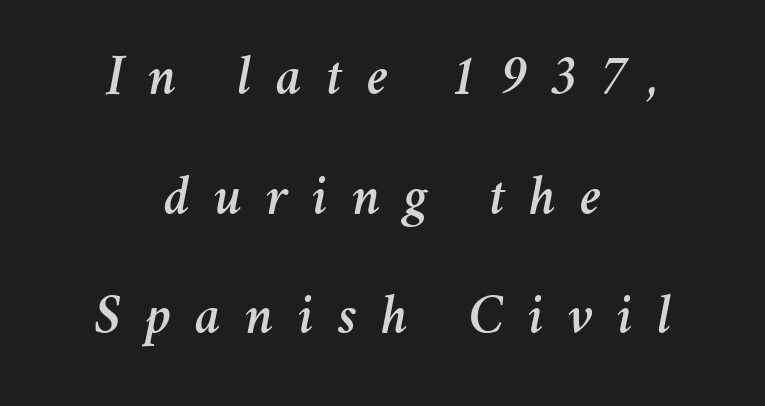
{"italic": "yes", "lean": "right", "slant_degrees": 11, "width": "normal", "stroke_contrast": "medium", "x_height": "medium", "monospaced": "no", "underline": "no", "align": "center", "line_spacing": "loose", "line_spacing_ratio": 2.1, "letter_spacing": "wide", "letter_spacing_em": 0.42, "glyph_px": 57}
